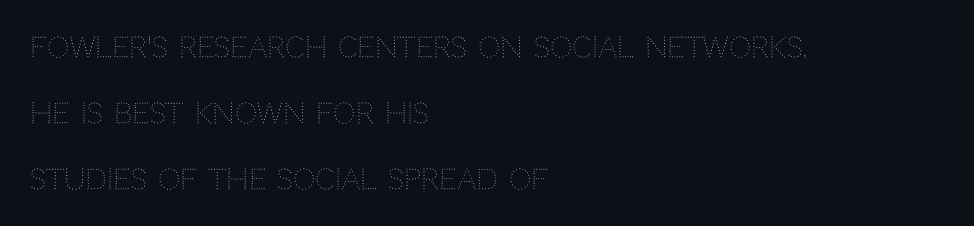
{"italic": "no", "bold": "no", "weight": "thin", "width": "normal", "stroke_contrast": "medium", "x_height": "large", "monospaced": "no", "underline": "no", "align": "left", "line_spacing": "loose", "line_spacing_ratio": 2.35, "letter_spacing": "normal", "letter_spacing_em": 0.0, "glyph_px": 28}
